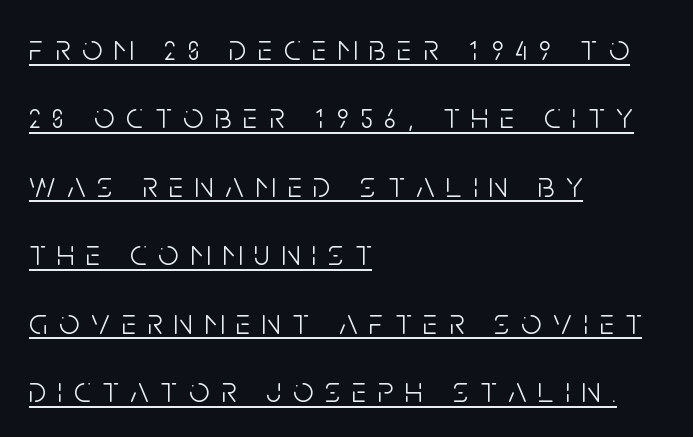
This sample trades compactness for vertical openness between lines. Someone cranked the tracking dial way up on this one. Quick note: underline on. Nope, no serifs anywhere on these letters. The typesetter chose a ragged-right arrangement here.
